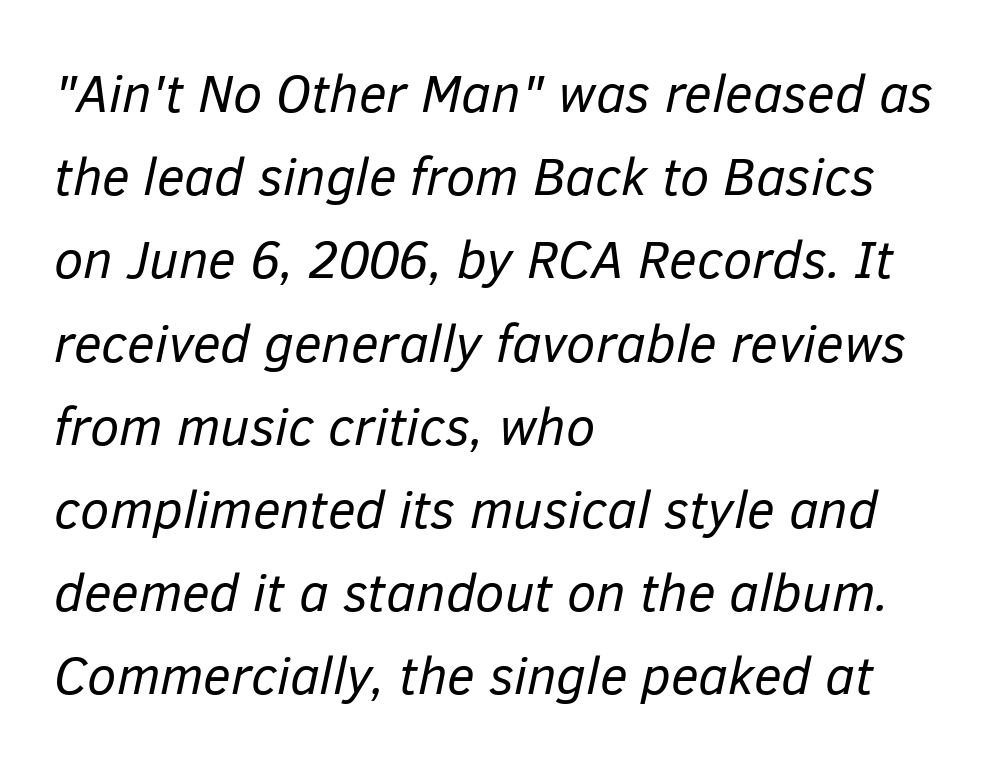
{"italic": "yes", "lean": "right", "slant_degrees": 12, "bold": "no", "weight": "regular", "width": "normal", "stroke_contrast": "low", "x_height": "medium", "monospaced": "no", "underline": "no", "align": "left", "line_spacing": "normal", "line_spacing_ratio": 1.57, "letter_spacing": "normal", "letter_spacing_em": 0.0, "glyph_px": 53}
